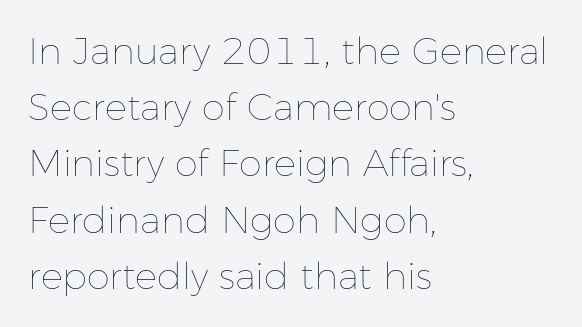
Q: Is the text bold? A: No.
Q: Is the text italic (slanted)? A: No, it is upright.
Q: Is the text underlined? A: No.
Q: How is the paragraph aligned? A: Left-aligned.
Q: Is the spacing between letters normal or unusually wide? A: Normal.
Q: Is the spacing between lines tight, normal or loose? A: Normal.
Q: Width (condensed, normal, or wide)? A: Normal.
Q: Stroke contrast? A: Low.
Q: x-height? A: Medium.
Q: Monospaced? A: No.
